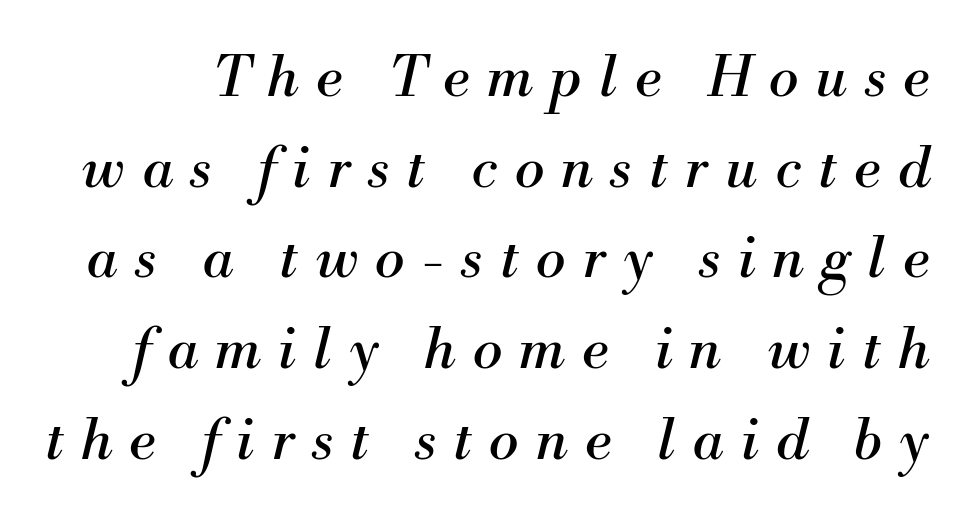
{"serif": "yes", "italic": "yes", "lean": "right", "slant_degrees": 13, "bold": "no", "weight": "regular", "width": "normal", "stroke_contrast": "medium", "x_height": "small", "monospaced": "no", "underline": "no", "line_spacing": "normal", "line_spacing_ratio": 1.62, "letter_spacing": "wide", "letter_spacing_em": 0.31, "glyph_px": 56}
